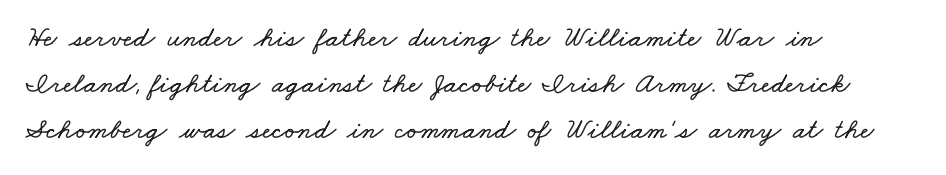
The image shows 29 px wide type; set left-aligned, normal line spacing (1.59x), normal letter spacing, not underlined; low stroke contrast and a small x-height.
